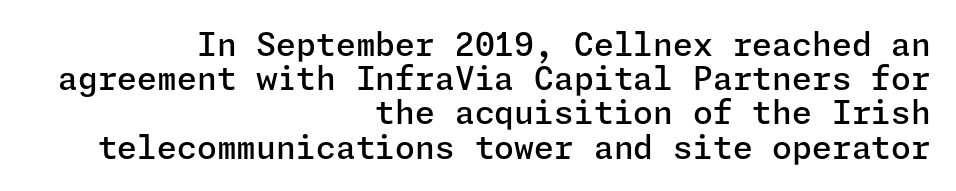
The lines are quadded right. I'd call this a sans setting — the letters go barefoot. Descenders hang freely into open space. The rendering uses a small line-height, squeezing the rows. The characters look somewhat weighty, a semibold short of true bold. The letters sit at their default tracking, neither squeezed nor spread.
